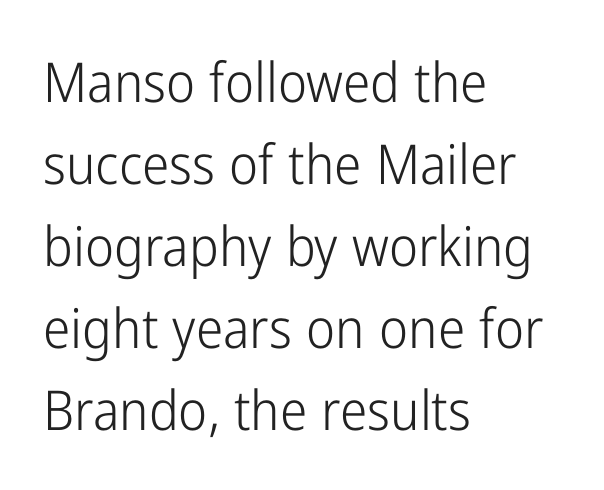
{"serif": "no", "italic": "no", "bold": "no", "weight": "light", "width": "condensed", "stroke_contrast": "low", "x_height": "medium", "monospaced": "no", "underline": "no", "align": "left", "line_spacing": "normal", "line_spacing_ratio": 1.49, "letter_spacing": "normal", "letter_spacing_em": 0.0, "glyph_px": 55}
